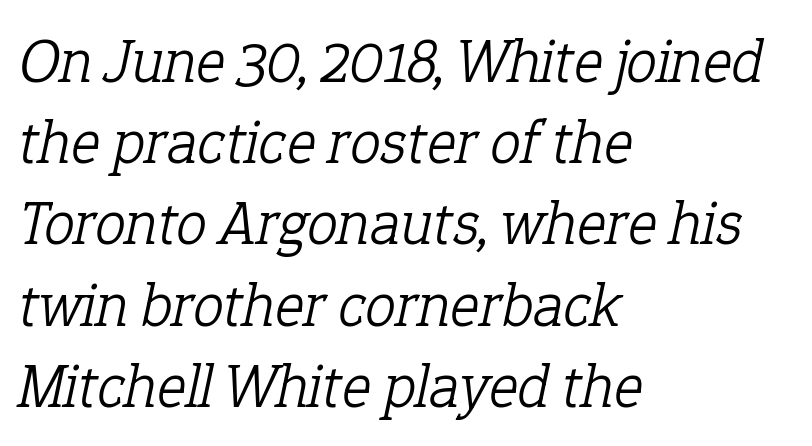
Q: Is the text bold? A: No.
Q: Is the text italic (slanted)? A: Yes, it leans right by about 12 degrees.
Q: Is the typeface a serif or a sans-serif typeface? A: Serif.
Q: Is the text underlined? A: No.
Q: How is the paragraph aligned? A: Left-aligned.
Q: Is the spacing between letters normal or unusually wide? A: Normal.
Q: Is the spacing between lines tight, normal or loose? A: Normal.
Q: Width (condensed, normal, or wide)? A: Normal.
Q: Stroke contrast? A: Low.
Q: x-height? A: Medium.
Q: Monospaced? A: No.
